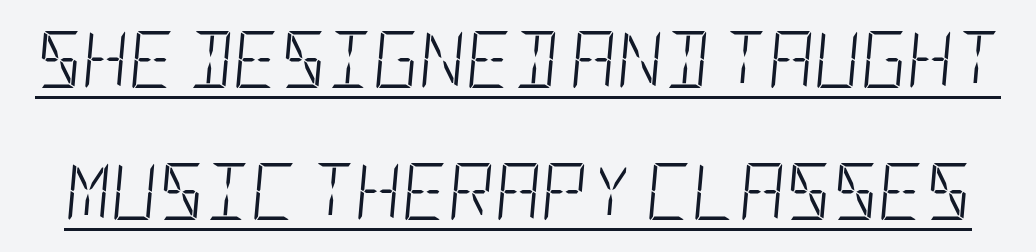
No extra ink here — the face is not bold. A typesetter would call this zero additional tracking. Underline: present. If you drew a line through each stem, it would be angled.
